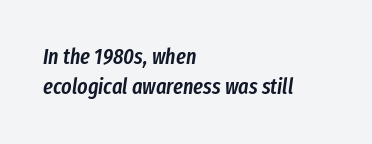
The image shows 22 px text type, italic (leaning right); set left-aligned, normal line spacing (1.38x), normal letter spacing, not underlined.
